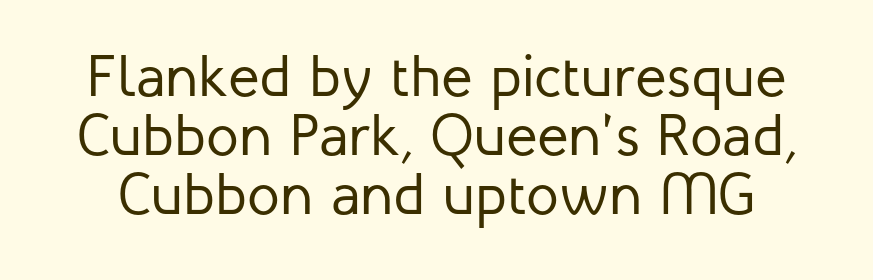
{"serif": "no", "italic": "no", "bold": "no", "weight": "regular", "width": "normal", "stroke_contrast": "low", "x_height": "medium", "monospaced": "no", "underline": "no", "line_spacing": "tight", "line_spacing_ratio": 1.0, "letter_spacing": "normal", "letter_spacing_em": 0.0, "glyph_px": 59}
